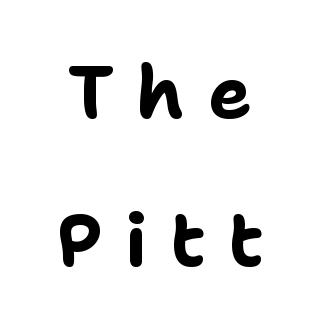
The image shows 73 px bold sans-serif type, upright; set loose line spacing (2.03x), unusually wide letter spacing (+0.31 em), not underlined; low stroke contrast and a medium x-height.
